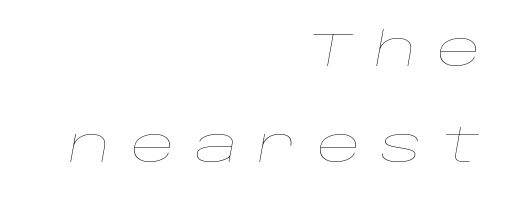
Compared with ordinary roman type, these characters are visibly tilted. This is not heavy type; no bold has been used. The strip under each line holds only bare page. The passage shown stacks its lines with a broad gap.
